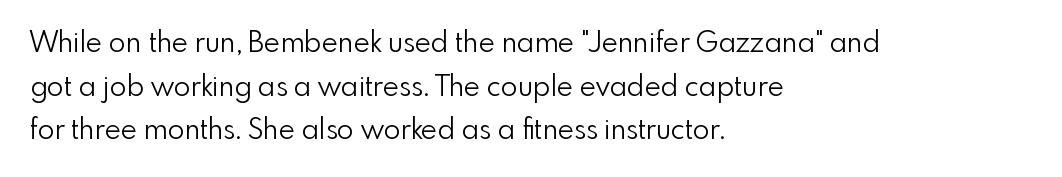
Interline gaps are of average width in this sample. Note the varied advance widths — an 'i' is clearly narrower than an 'm'. Type style note: lacks serifs. Rendered with straight, roman letterforms. Standard letterfit; no display-style spreading of the glyphs. Bold? No — there's no thickening of the strokes.
